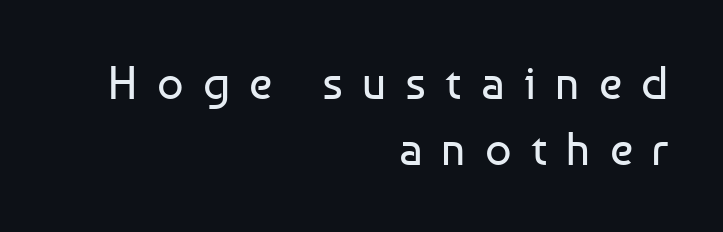
The passage is arranged like a letterhead date or caption credit — flush right. The rendering shows plain stroke endings on the letterforms — a sans-serif design. Each word looks stretched out because of the extra space between its letters. These glyphs show unthickened strokes, regular width or finer. You can tell it's not italic because the verticals are truly vertical. How would I describe the line gaps? Plain and ordinary.
